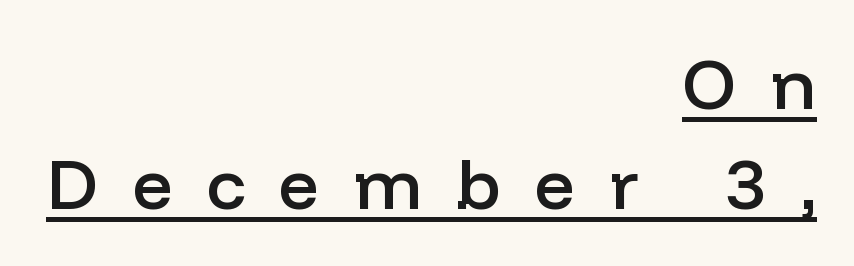
{"serif": "no", "italic": "no", "bold": "semi", "weight": "semibold", "width": "normal", "stroke_contrast": "low", "x_height": "medium", "monospaced": "no", "underline": "yes", "align": "right", "line_spacing": "normal", "line_spacing_ratio": 1.41, "letter_spacing": "wide", "letter_spacing_em": 0.48, "glyph_px": 71}
